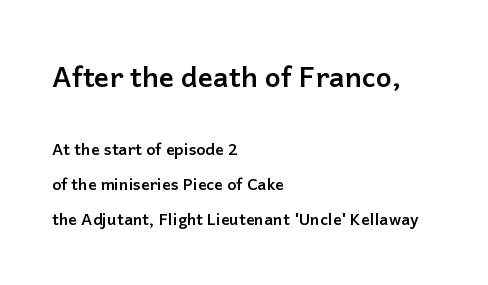
Weight check: bold — yes, fully. The axis of the letterforms is exactly vertical. Regarding leading, the lines here are spaced well apart. This sample uses plain, unmodified letter spacing. All the whitespace from short lines collects on the right.
